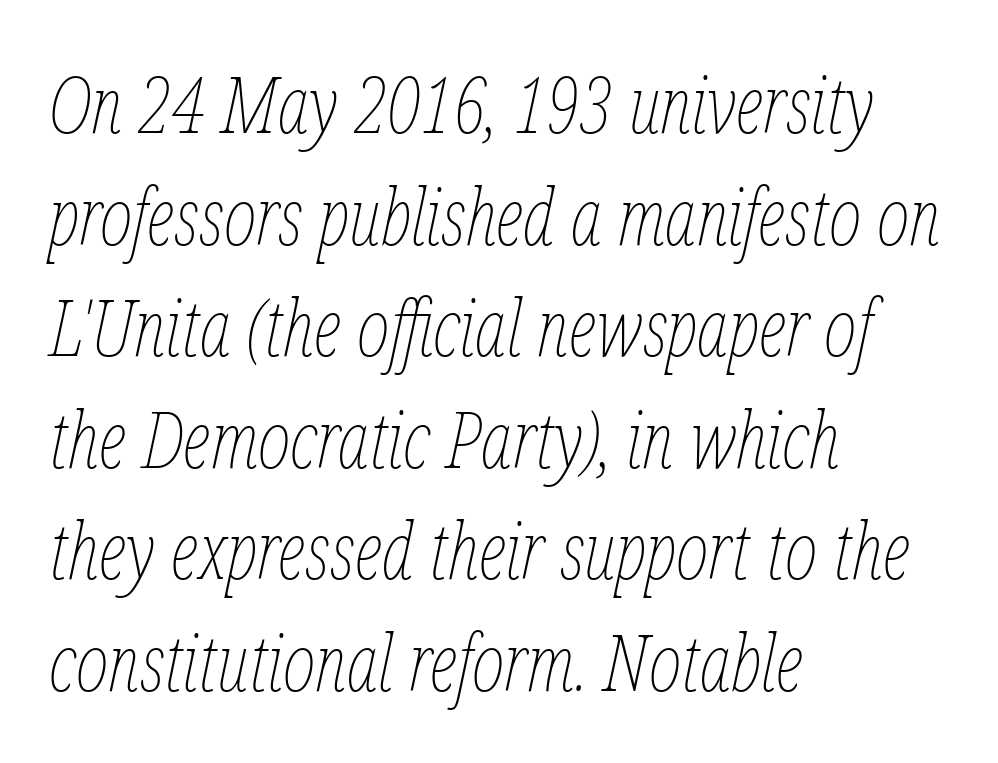
{"italic": "yes", "lean": "right", "slant_degrees": 12, "bold": "no", "weight": "thin", "width": "condensed", "stroke_contrast": "low", "x_height": "medium", "monospaced": "no", "underline": "no", "align": "left", "line_spacing": "normal", "line_spacing_ratio": 1.43, "letter_spacing": "normal", "letter_spacing_em": 0.0, "glyph_px": 78}
